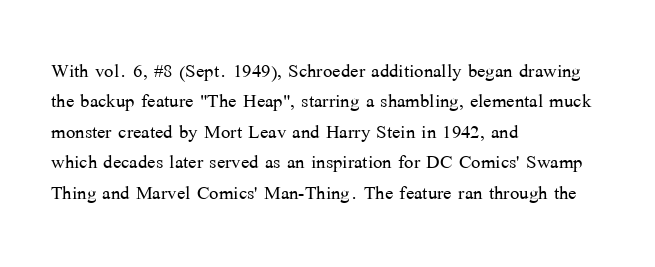
Nope, not italic — everything's standing straight. Only glyphs here, with clear space below each row. Leftover space on each line is placed entirely after the last word. The gaps between neighbouring characters are ordinary and unremarkable. A light-to-regular cut is what we see here.
